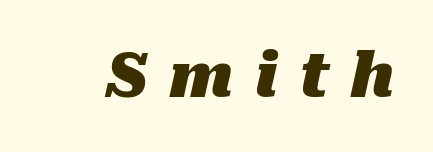
The image shows 62 px heavy type, italic (leaning right); set unusually wide letter spacing (+0.35 em), not underlined; medium stroke contrast and a medium x-height.
